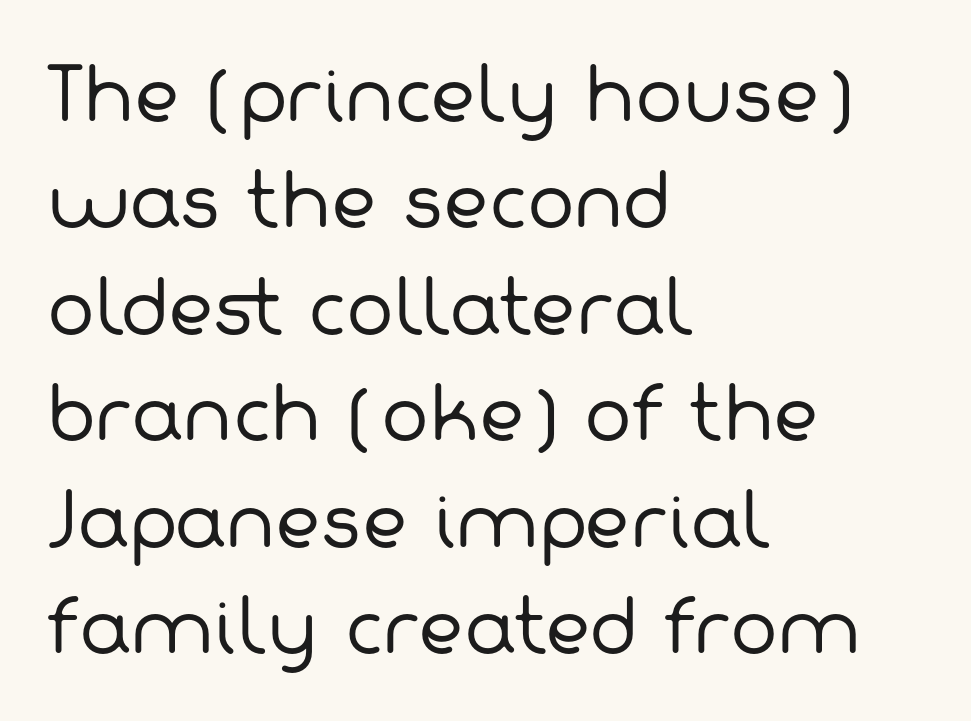
Q: Is the text bold? A: No.
Q: Is the typeface a serif or a sans-serif typeface? A: Sans-serif.
Q: Is the text underlined? A: No.
Q: How is the paragraph aligned? A: Left-aligned.
Q: Is the spacing between letters normal or unusually wide? A: Normal.
Q: Is the spacing between lines tight, normal or loose? A: Normal.
Q: Width (condensed, normal, or wide)? A: Normal.
Q: Stroke contrast? A: Low.
Q: x-height? A: Medium.
Q: Monospaced? A: No.
